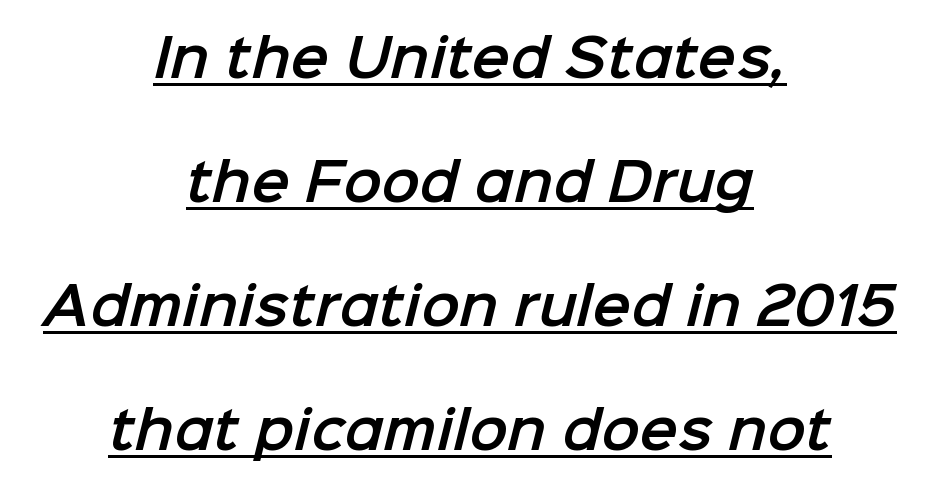
The letters carry no serifs — their stems end cleanly without finishing strokes. Airy leading. The passage shown is underscored from start to finish. The passage shown is typed in a proportional face where columns would drift.
